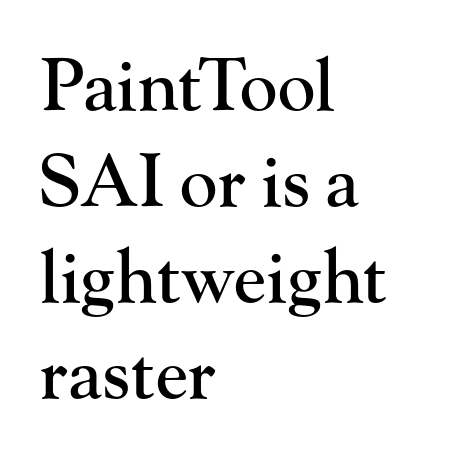
Looks like regular typesetting: each glyph gets only the width it needs. The line-height multiplier appears to be the usual default. In CSS terms this would be text-align: left. The face used here is seriffed, in the tradition of book romans. The line texture is even and compact thanks to regular tracking.
